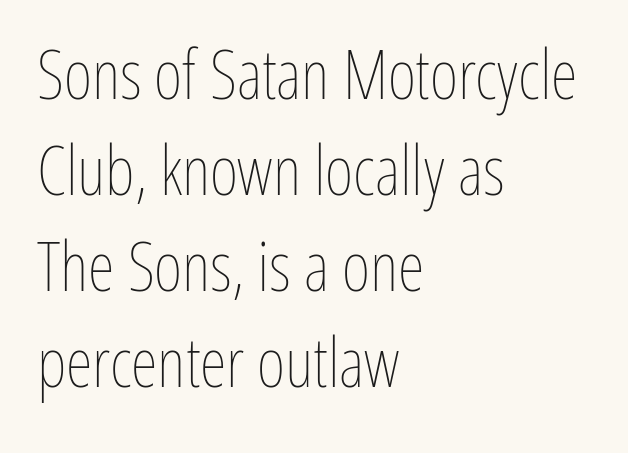
The image shows 69 px thin, condensed type, upright; set left-aligned, normal line spacing (1.39x), normal letter spacing, not underlined; low stroke contrast and a medium x-height.
